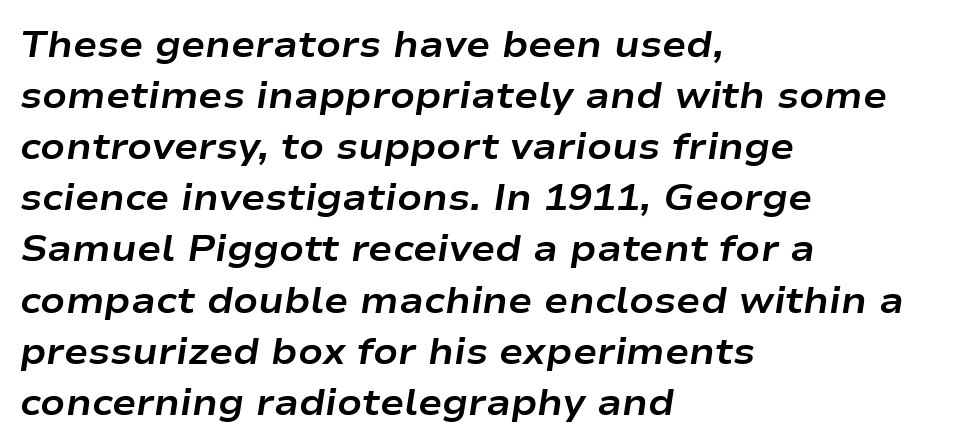
Think of a printed novel: that variable character pitch is what you see here. Quick note: interline space is typical. Tracking here is standard; glyphs follow each other at the usual distance. You'd pick this weight for a headline — it's a proper bold. Would a proofreader flag this as italicized? Yes.
